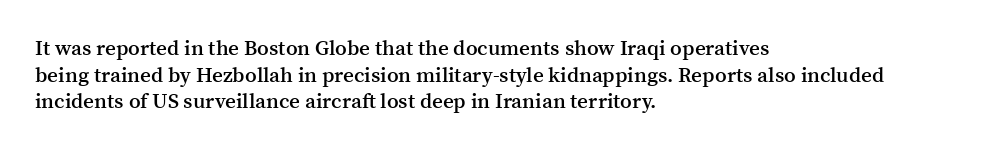
The image shows 21 px text type, upright; set left-aligned, normal line spacing (1.27x), normal letter spacing, not underlined.
